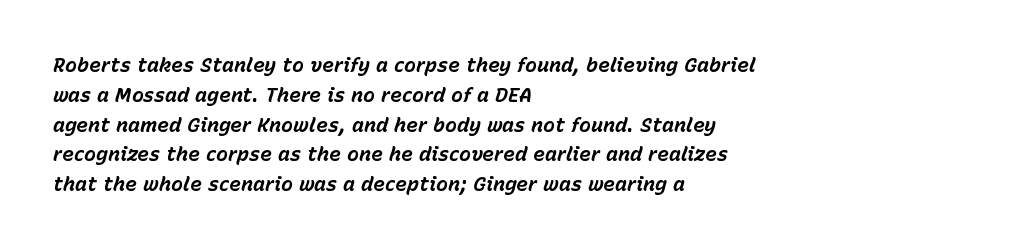
The image shows 20 px bold type, italic (leaning right); set left-aligned, normal line spacing (1.49x), normal letter spacing, not underlined.
